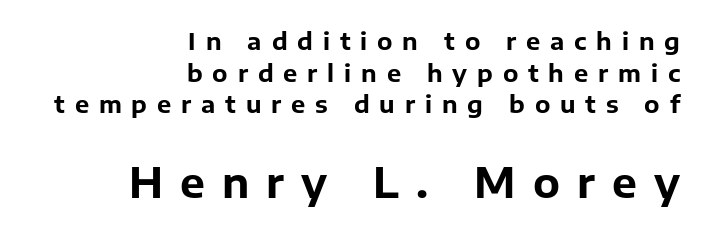
Q: Is the text bold? A: Yes.
Q: Is the text italic (slanted)? A: No, it is upright.
Q: Is the typeface a serif or a sans-serif typeface? A: Sans-serif.
Q: Is the text underlined? A: No.
Q: How is the paragraph aligned? A: Right-aligned.
Q: Is the spacing between letters normal or unusually wide? A: Unusually wide.
Q: Is the spacing between lines tight, normal or loose? A: Normal.
Q: Which block of text is set in a larger size, the first (top) or the second (bottom)? A: The second (bottom) one.
Q: Width (condensed, normal, or wide)? A: Normal.
Q: Stroke contrast? A: Low.
Q: x-height? A: Medium.
Q: Monospaced? A: No.
